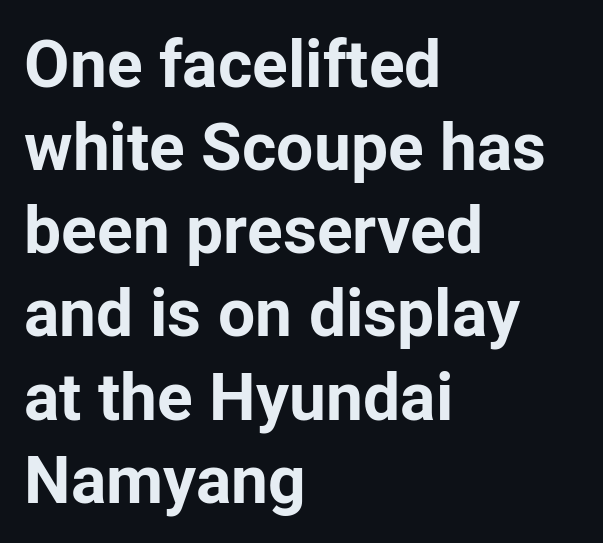
The image shows 66 px bold sans-serif type, upright; set left-aligned, normal line spacing (1.26x), normal letter spacing, not underlined; low stroke contrast and a medium x-height.
